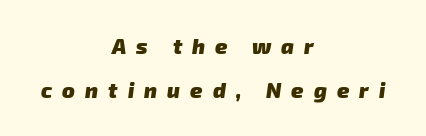
Q: Is the text bold? A: Yes.
Q: Is the text underlined? A: No.
Q: How is the paragraph aligned? A: Centered.
Q: Is the spacing between letters normal or unusually wide? A: Unusually wide.
Q: Is the spacing between lines tight, normal or loose? A: Loose.
